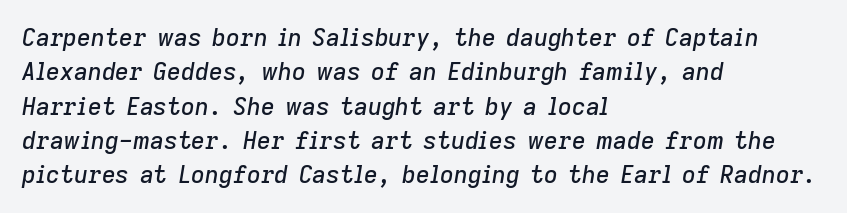
Q: Is the text italic (slanted)? A: Yes, it leans right by about 9 degrees.
Q: Is the text underlined? A: No.
Q: How is the paragraph aligned? A: Left-aligned.
Q: Is the spacing between letters normal or unusually wide? A: Normal.
Q: Is the spacing between lines tight, normal or loose? A: Normal.
